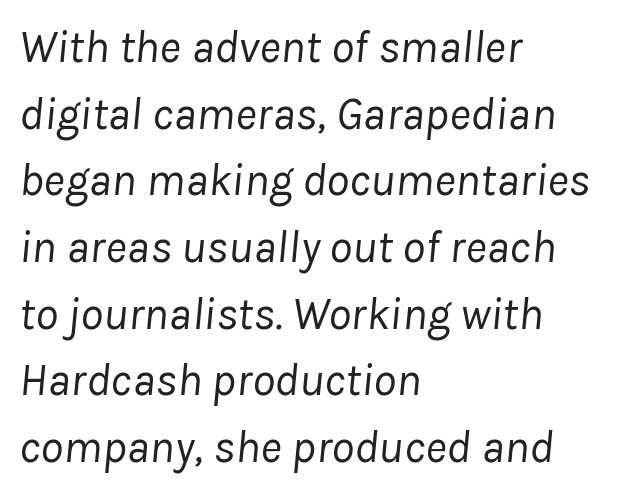
The image shows 46 px regular-weight type, italic (leaning right); set left-aligned, normal line spacing (1.45x), normal letter spacing, not underlined; low stroke contrast and a medium x-height.
